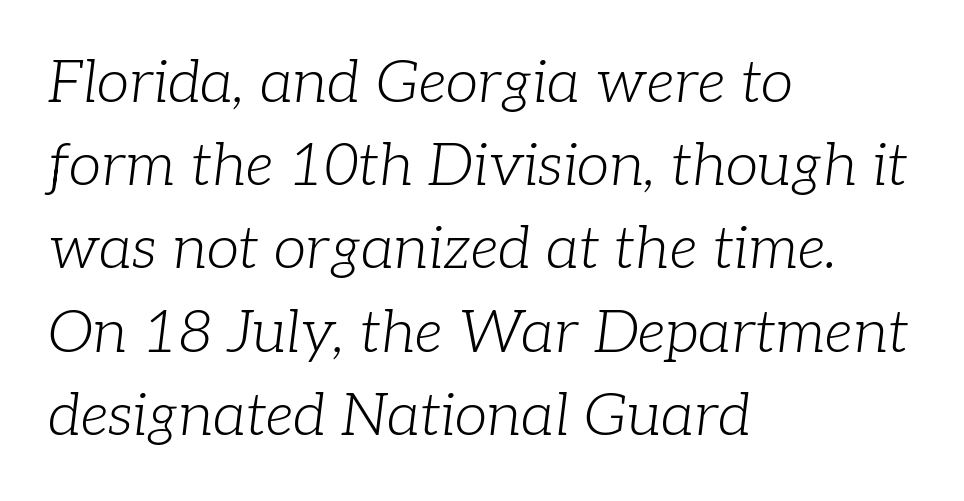
{"serif": "yes", "italic": "yes", "lean": "right", "slant_degrees": 7, "bold": "no", "weight": "light", "width": "normal", "stroke_contrast": "low", "x_height": "medium", "monospaced": "no", "underline": "no", "align": "left", "line_spacing": "normal", "line_spacing_ratio": 1.41, "letter_spacing": "normal", "letter_spacing_em": 0.0, "glyph_px": 59}
